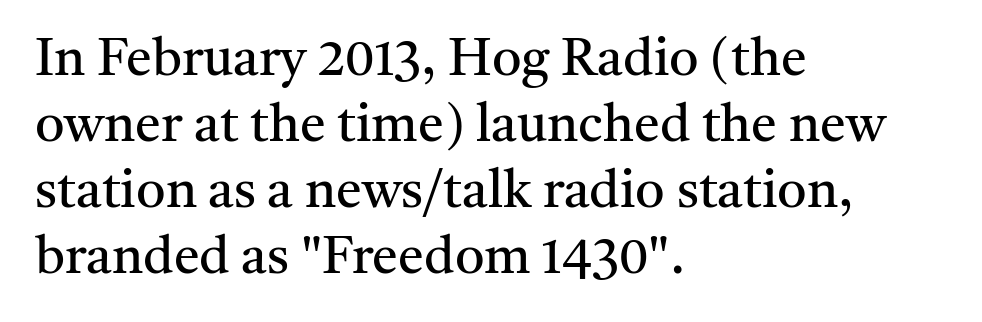
Q: Is the text bold? A: No.
Q: Is the text italic (slanted)? A: No, it is upright.
Q: Is the typeface a serif or a sans-serif typeface? A: Serif.
Q: Is the text underlined? A: No.
Q: How is the paragraph aligned? A: Left-aligned.
Q: Is the spacing between letters normal or unusually wide? A: Normal.
Q: Is the spacing between lines tight, normal or loose? A: Normal.
Q: Width (condensed, normal, or wide)? A: Normal.
Q: Stroke contrast? A: Medium.
Q: x-height? A: Medium.
Q: Monospaced? A: No.
